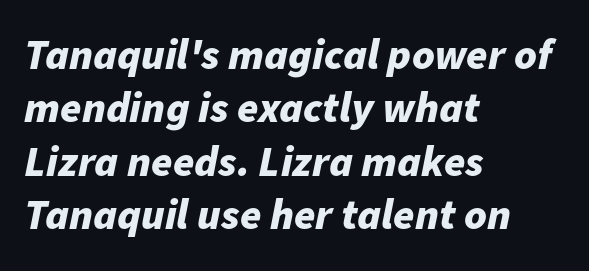
Q: Is the text bold? A: Yes.
Q: Is the text italic (slanted)? A: Yes, it leans right by about 11 degrees.
Q: Is the text underlined? A: No.
Q: How is the paragraph aligned? A: Left-aligned.
Q: Is the spacing between letters normal or unusually wide? A: Normal.
Q: Width (condensed, normal, or wide)? A: Normal.
Q: Stroke contrast? A: Low.
Q: x-height? A: Medium.
Q: Monospaced? A: No.
